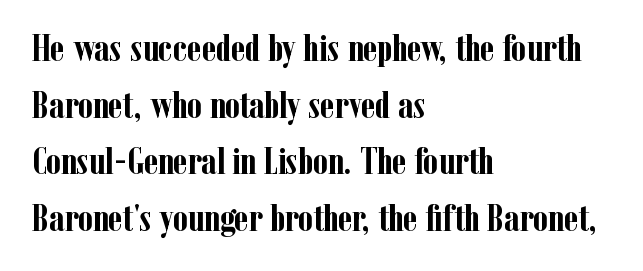
The image shows 38 px semibold, condensed serif type, upright; set left-aligned, normal line spacing (1.49x), normal letter spacing, not underlined; low stroke contrast and a medium x-height.
